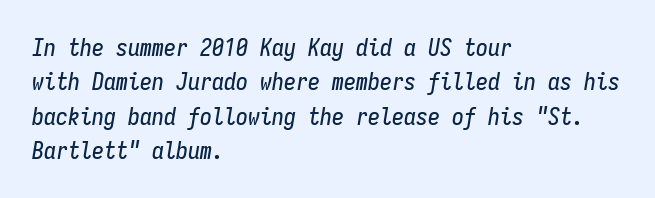
The image shows 24 px text type, italic (leaning right); set left-aligned, normal line spacing (1.43x), normal letter spacing, not underlined.
